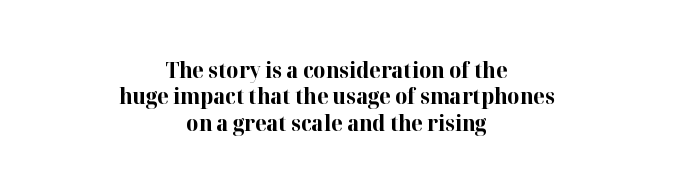
Q: Is the text bold? A: Yes.
Q: Is the text italic (slanted)? A: No, it is upright.
Q: Is the text underlined? A: No.
Q: How is the paragraph aligned? A: Centered.
Q: Is the spacing between letters normal or unusually wide? A: Normal.
Q: Is the spacing between lines tight, normal or loose? A: Normal.
